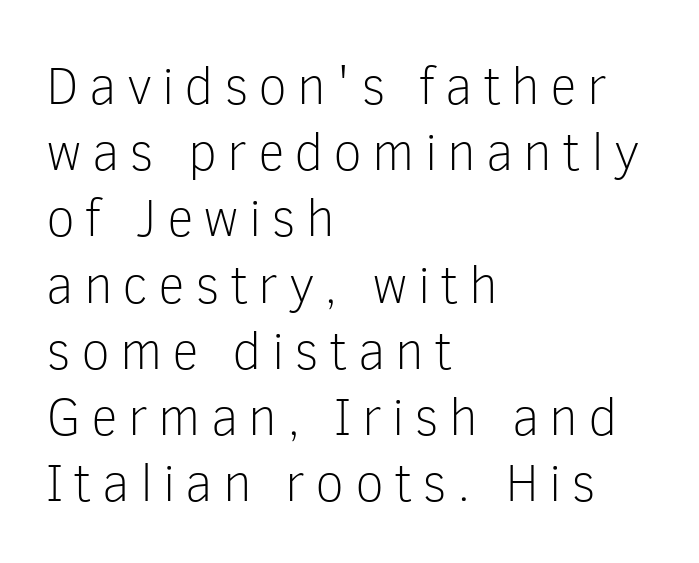
Each line starts at the same left margin while the right side varies. Notice how the stems are strictly vertical — no italics here. Typographically, this falls in the sans-serif category. Regarding leading, the lines here are spaced in the standard way. Think standard paragraph weight, or any step lighter than that.
